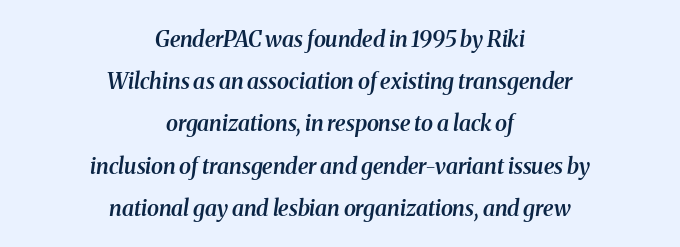
Observe the ordinary spacing: letters are neighbours, not strangers. The designer dialed line spacing up above the default. Descender tails drop into unmarked territory. Compared with a flush-left layout, this one balances lines on the center instead. The rendering uses a semibold face; strokes are thickened but not to full bold.
